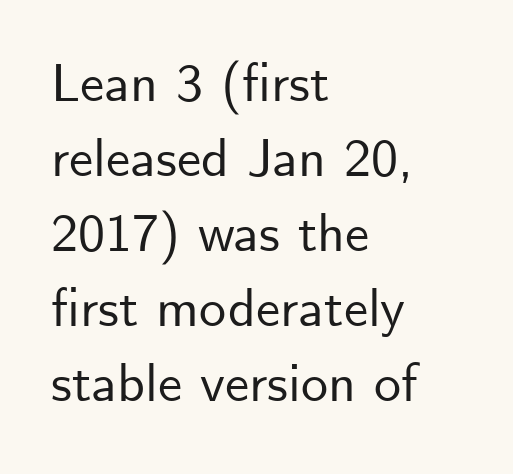
{"serif": "no", "italic": "no", "width": "normal", "stroke_contrast": "low", "x_height": "small", "monospaced": "no", "underline": "no", "align": "left", "line_spacing": "normal", "line_spacing_ratio": 1.39, "letter_spacing": "normal", "letter_spacing_em": 0.0, "glyph_px": 54}
